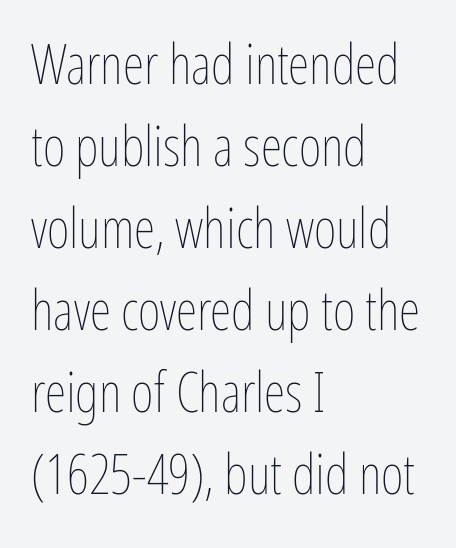
Layout note: lines flush left. The block of text has a typical density, with ordinary space between rows. The letterforms sit shoulder to shoulder at normal distance. Nothing heavy about these letters — not bold at all. These lines are rendered in a variable-pitch font.
